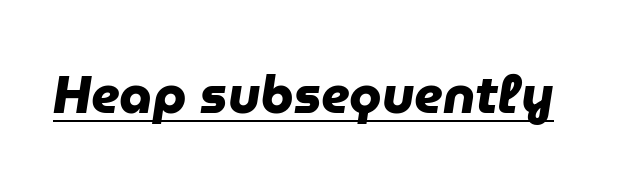
The image shows 52 px heavy sans-serif type; set normal letter spacing, underlined; low stroke contrast and a medium x-height.
